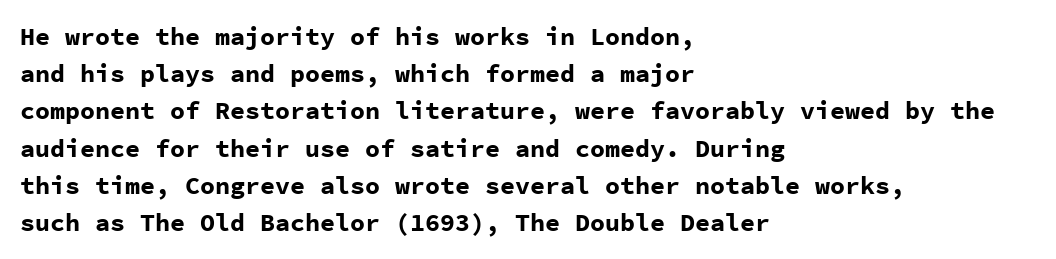
Italic: no, the glyphs are upright roman. Weight: bold. A typesetter would call this zero additional tracking. Does the copy run flush right? No — it runs flush left. In terms of leading, this rendering sits right in the middle. Quick note: underline off.
